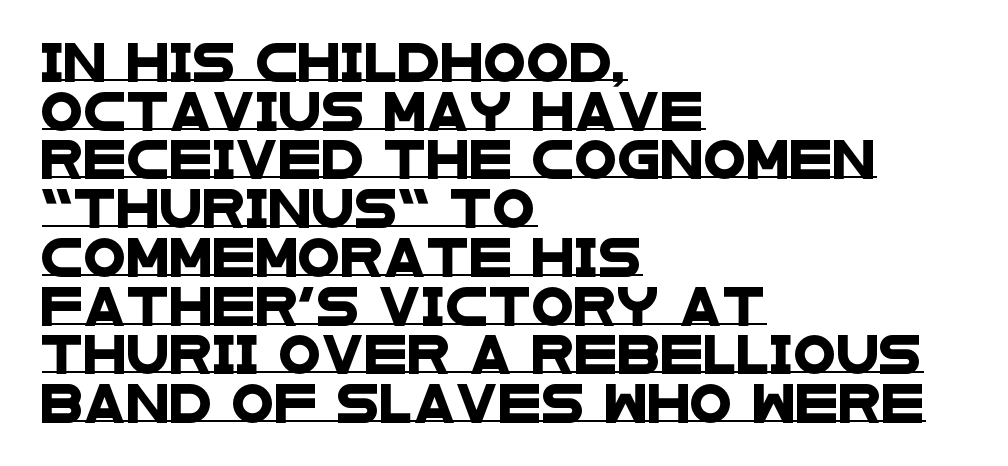
The image shows 39 px wide sans-serif type; set left-aligned, normal line spacing (1.25x), normal letter spacing, underlined; low stroke contrast and a large x-height.
